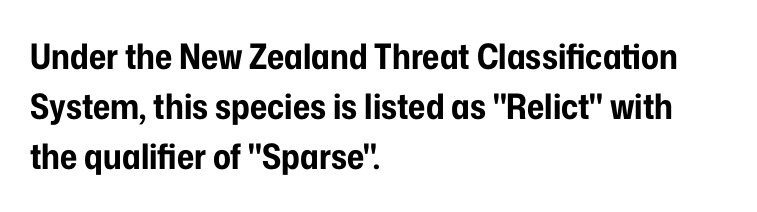
Q: Is the text bold? A: Yes.
Q: Is the text italic (slanted)? A: No, it is upright.
Q: Is the typeface a serif or a sans-serif typeface? A: Sans-serif.
Q: Is the text underlined? A: No.
Q: How is the paragraph aligned? A: Left-aligned.
Q: Is the spacing between letters normal or unusually wide? A: Normal.
Q: Is the spacing between lines tight, normal or loose? A: Normal.
Q: Width (condensed, normal, or wide)? A: Condensed.
Q: Stroke contrast? A: Low.
Q: x-height? A: Medium.
Q: Monospaced? A: No.
